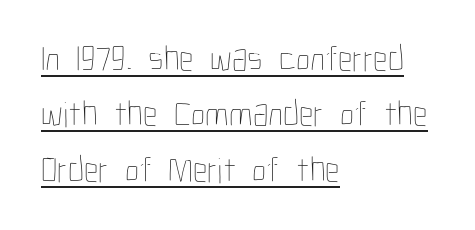
The image shows 36 px thin, condensed type, upright; set left-aligned, normal line spacing (1.54x), normal letter spacing, underlined; low stroke contrast and a medium x-height.
